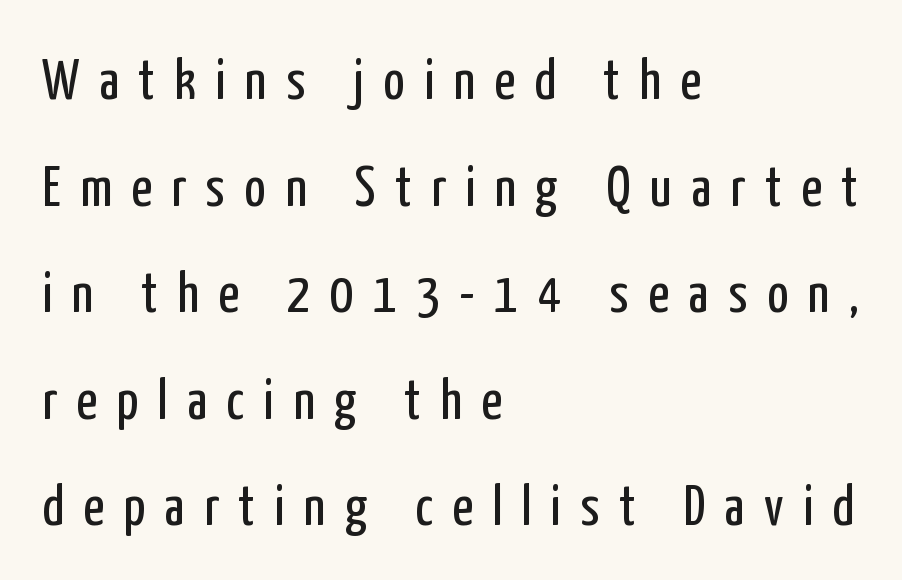
Between one letter and the next there's a generous, obvious gap. Letters have the restrained weight of plain body copy at most. Compared with a centered layout, this one pins lines to the left instead. Varying glyph widths throughout — classic text-font behaviour. Each letter's strokes conclude bluntly, with no projecting serifs.
